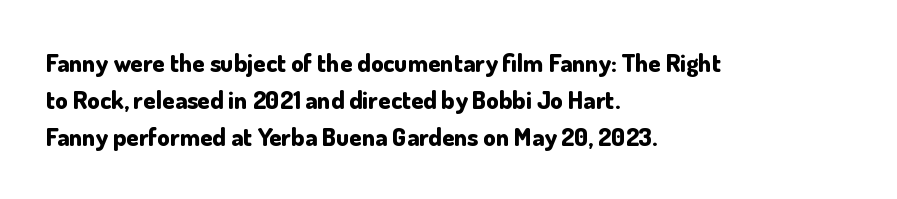
Q: Is the text bold? A: Yes.
Q: Is the text italic (slanted)? A: No, it is upright.
Q: Is the text underlined? A: No.
Q: How is the paragraph aligned? A: Left-aligned.
Q: Is the spacing between letters normal or unusually wide? A: Normal.
Q: Is the spacing between lines tight, normal or loose? A: Normal.
